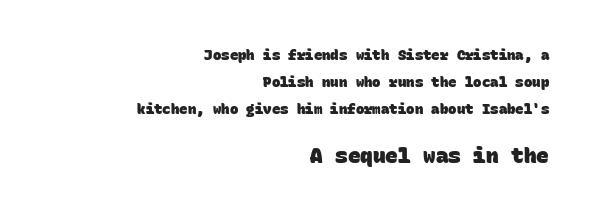
Q: Is the text bold? A: Yes.
Q: Is the text underlined? A: No.
Q: How is the paragraph aligned? A: Right-aligned.
Q: Is the spacing between letters normal or unusually wide? A: Normal.
Q: Is the spacing between lines tight, normal or loose? A: Loose.
Q: Which block of text is set in a larger size, the first (top) or the second (bottom)? A: The second (bottom) one.
